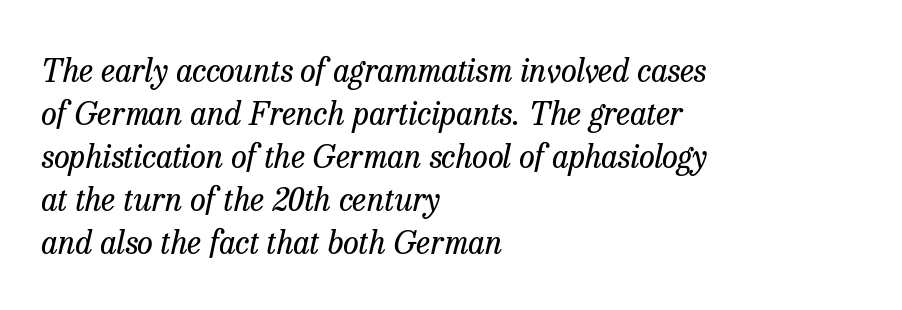
{"serif": "yes", "italic": "yes", "lean": "right", "slant_degrees": 13, "bold": "no", "weight": "regular", "width": "normal", "stroke_contrast": "low", "x_height": "medium", "monospaced": "no", "underline": "no", "align": "left", "line_spacing": "normal", "line_spacing_ratio": 1.34, "letter_spacing": "normal", "letter_spacing_em": 0.0, "glyph_px": 32}
